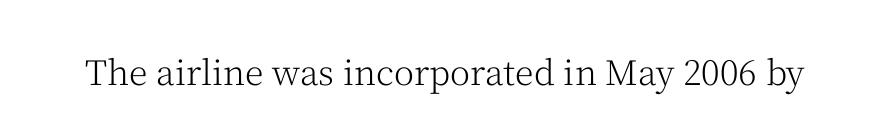
{"serif": "yes", "italic": "no", "bold": "no", "weight": "light", "width": "normal", "stroke_contrast": "medium", "x_height": "medium", "monospaced": "no", "underline": "no", "letter_spacing": "normal", "letter_spacing_em": 0.0, "glyph_px": 34}
